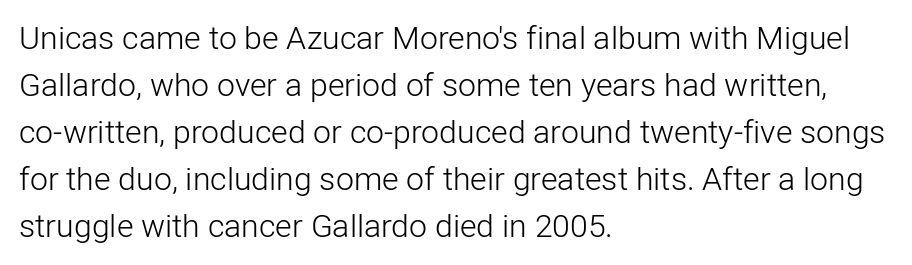
Vertical strokes here are truly vertical. Students, note that the glyphs here touch the page at normal intervals. The rendering uses natural spacing where letterforms have individual widths. Quick note: underline off. Letterform terminals end flat and unadorned throughout the passage.
